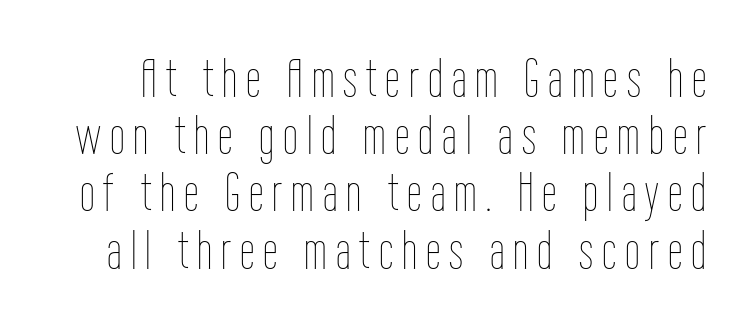
The image shows 53 px thin, condensed type, upright; set tight line spacing (1.08x), not underlined; low stroke contrast and a medium x-height.
